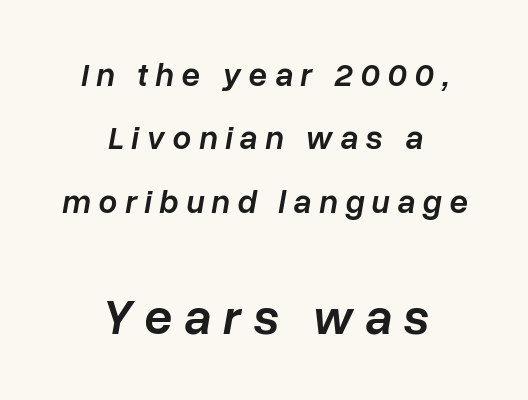
Q: Is the text bold? A: Semi-bold.
Q: Is the text italic (slanted)? A: Yes, it leans right by about 10 degrees.
Q: Is the text underlined? A: No.
Q: How is the paragraph aligned? A: Centered.
Q: Is the spacing between letters normal or unusually wide? A: Unusually wide.
Q: Is the spacing between lines tight, normal or loose? A: Loose.
Q: Which block of text is set in a larger size, the first (top) or the second (bottom)? A: The second (bottom) one.
Q: Width (condensed, normal, or wide)? A: Normal.
Q: Stroke contrast? A: Low.
Q: x-height? A: Medium.
Q: Monospaced? A: No.
